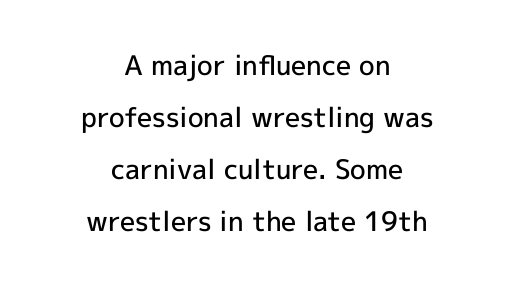
The image shows 27 px text type, upright; set centered, loose line spacing (1.92x), normal letter spacing, not underlined.
